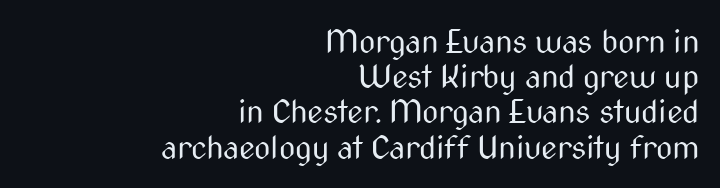
This sample uses a sans-serif face. The letters advance in unequal steps, a hallmark of proportional type. This rendering leaves character spacing at its baseline value. It's the straight-up-and-down kind of type. Teacher's note: observe the even right margin — that is flush-right alignment. A typesetter would call this leading minimal, almost set solid.
